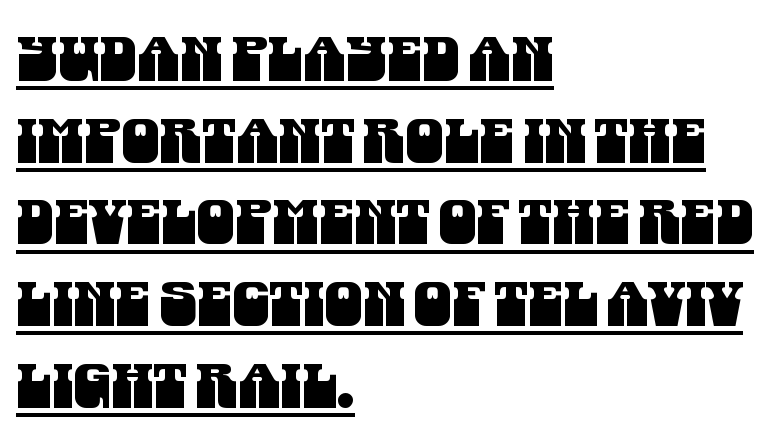
The image shows 61 px condensed sans-serif type; set left-aligned, normal line spacing (1.34x), normal letter spacing, underlined; medium stroke contrast and a large x-height.
